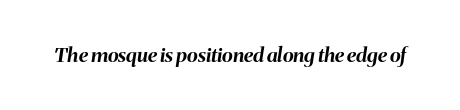
{"italic": "yes", "lean": "right", "slant_degrees": 8, "bold": "yes", "underline": "no", "letter_spacing": "normal", "letter_spacing_em": 0.0, "glyph_px": 20}
